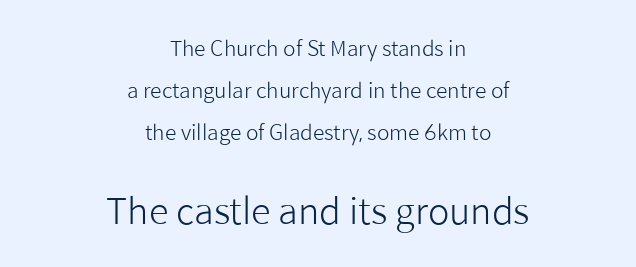
{"serif": "no", "italic": "no", "bold": "no", "weight": "light", "width": "normal", "stroke_contrast": "low", "x_height": "medium", "monospaced": "no", "underline": "no", "align": "center", "line_spacing": "loose", "line_spacing_ratio": 2.01, "letter_spacing": "normal", "letter_spacing_em": 0.0, "larger_block": "second", "size_ratio": 1.71, "glyph_px": 36}
